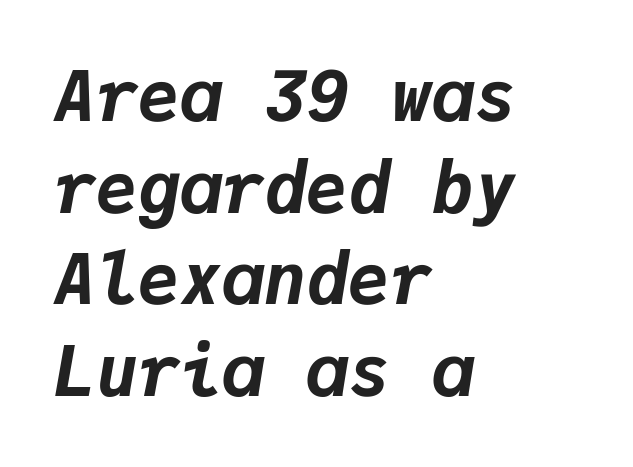
The image shows 70 px bold type, italic (leaning right), monospaced; set left-aligned, normal line spacing (1.31x), normal letter spacing, not underlined; low stroke contrast and a medium x-height.
